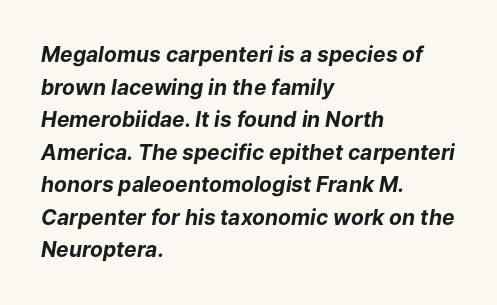
{"italic": "yes", "lean": "right", "slant_degrees": 9, "bold": "yes", "underline": "no", "align": "left", "line_spacing": "normal", "line_spacing_ratio": 1.55, "letter_spacing": "normal", "letter_spacing_em": 0.0, "glyph_px": 21}
